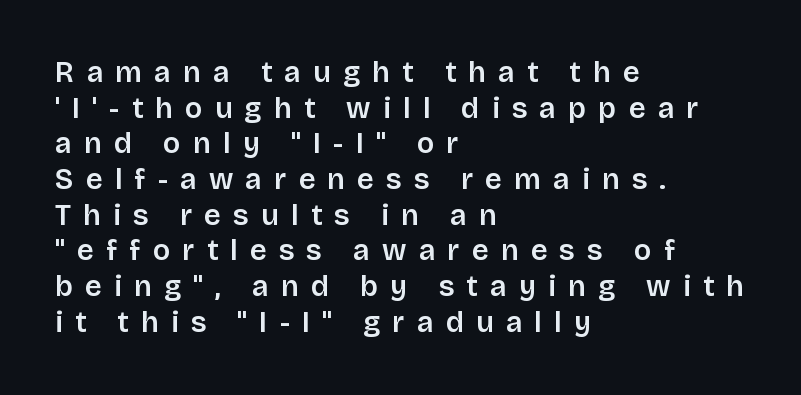
Q: Is the text italic (slanted)? A: No, it is upright.
Q: Is the typeface a serif or a sans-serif typeface? A: Sans-serif.
Q: Is the text underlined? A: No.
Q: How is the paragraph aligned? A: Left-aligned.
Q: Is the spacing between letters normal or unusually wide? A: Unusually wide.
Q: Width (condensed, normal, or wide)? A: Normal.
Q: Stroke contrast? A: Low.
Q: x-height? A: Large.
Q: Monospaced? A: No.
